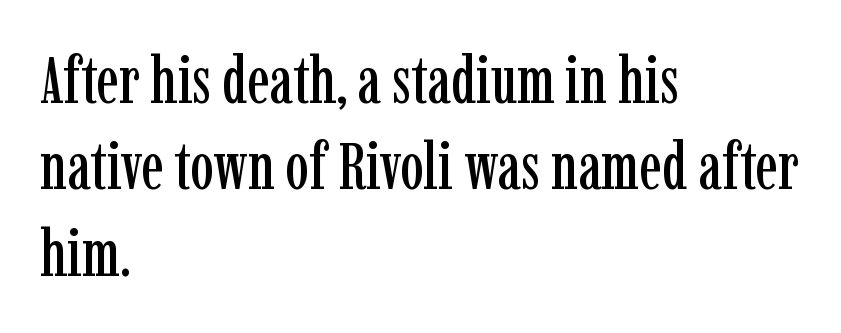
{"serif": "yes", "italic": "no", "width": "condensed", "stroke_contrast": "low", "x_height": "medium", "monospaced": "no", "underline": "no", "align": "left", "line_spacing": "normal", "line_spacing_ratio": 1.31, "letter_spacing": "normal", "letter_spacing_em": 0.0, "glyph_px": 66}
